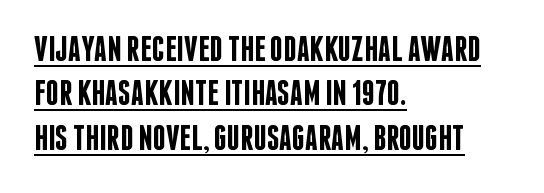
Underlined type. Does extra space separate the letters? No, they use regular spacing. Rendered with straight, roman letterforms. Emphasis by weight is partial: semibold. The rendering shows plain stroke endings on the letterforms — a sans-serif design. Caption: multi-line text, flush left, ragged right.
